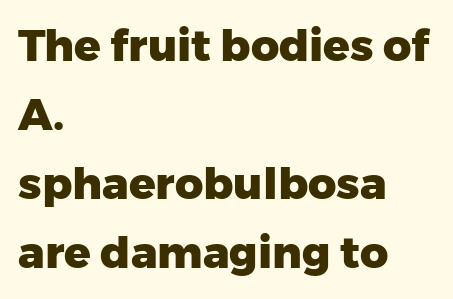
{"serif": "no", "italic": "no", "bold": "yes", "weight": "heavy", "width": "normal", "stroke_contrast": "low", "x_height": "medium", "monospaced": "no", "underline": "no", "align": "left", "line_spacing": "normal", "line_spacing_ratio": 1.57, "letter_spacing": "normal", "letter_spacing_em": 0.0, "glyph_px": 44}
